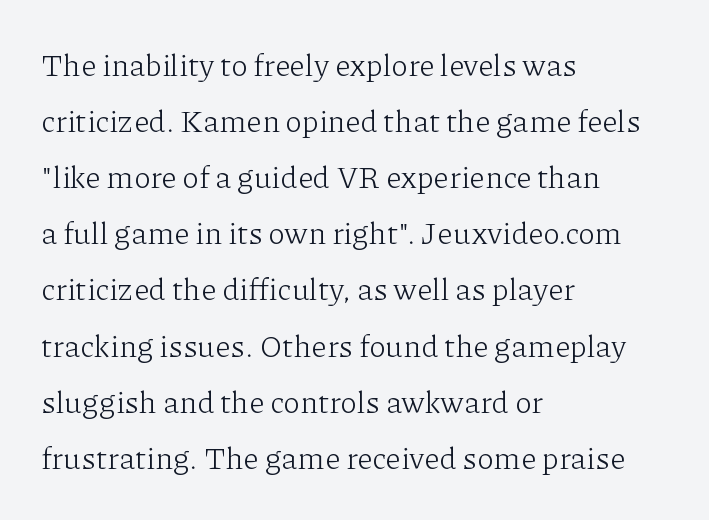
Q: Is the text bold? A: No.
Q: Is the text italic (slanted)? A: No, it is upright.
Q: Is the typeface a serif or a sans-serif typeface? A: Serif.
Q: Is the text underlined? A: No.
Q: How is the paragraph aligned? A: Left-aligned.
Q: Is the spacing between letters normal or unusually wide? A: Normal.
Q: Width (condensed, normal, or wide)? A: Normal.
Q: Stroke contrast? A: Low.
Q: x-height? A: Medium.
Q: Monospaced? A: No.
